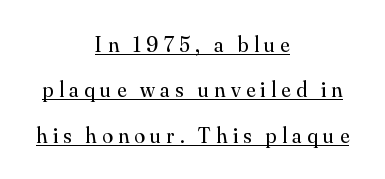
The typography opts for an upright posture over an oblique one. Students, observe the line beneath the letters — that is underlining. No extra ink here — the face is not bold. Which margin do the lines hug? Neither — every line sits in the middle.
